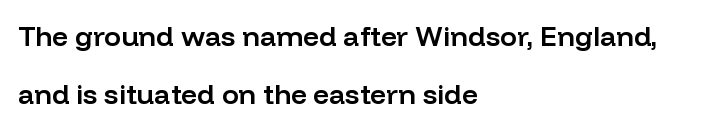
The image shows 28 px semibold sans-serif type, upright; set left-aligned, loose line spacing (2.08x), normal letter spacing, not underlined; low stroke contrast and a medium x-height.
